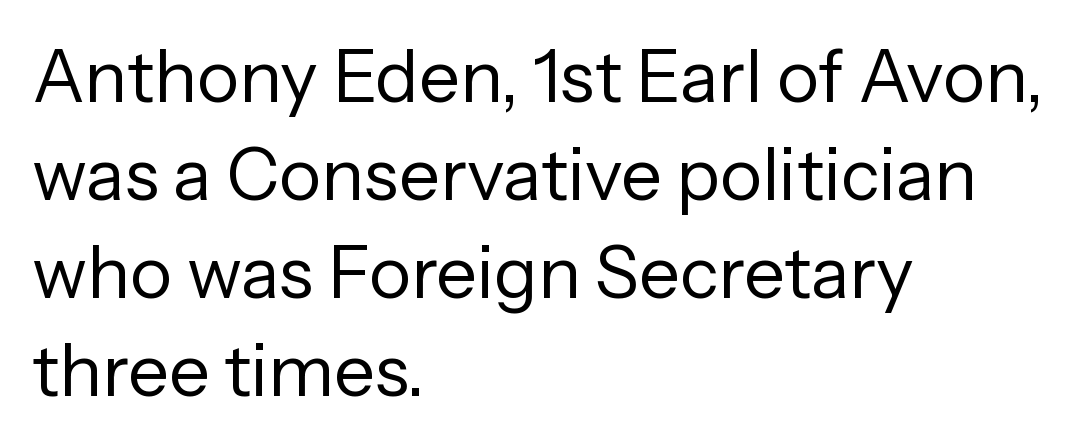
The image shows 72 px regular-weight sans-serif type, upright; set left-aligned, normal line spacing (1.36x), normal letter spacing, not underlined; low stroke contrast and a medium x-height.
